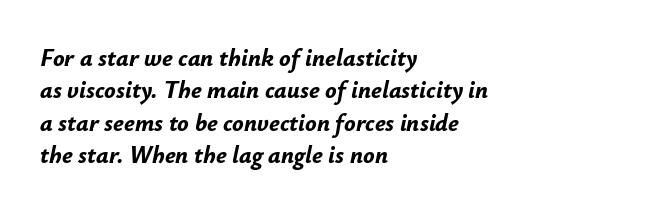
Looking at the ascenders, they clearly lean. Has an underline been added? It has not. This block has exactly the height ordinary leading produces. Which margin do the lines hug? The left one — the right edge is uneven. This is heavy type, rendered in bold. The letterforms sit shoulder to shoulder at normal distance.
